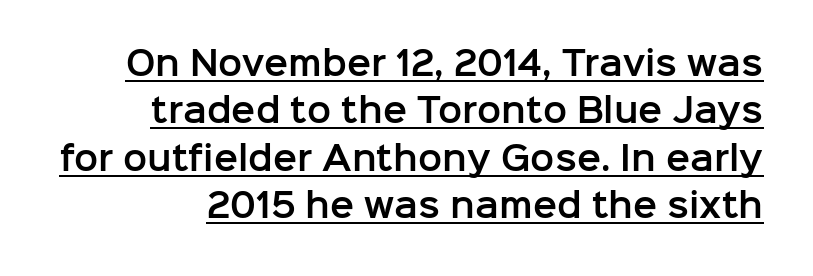
If you measured baseline to baseline, you'd find a middling distance. Every character sits straight up, as roman type does. Spacing between characters is what you'd get straight out of the box. Do the characters align in a grid? No, the font is proportional.
